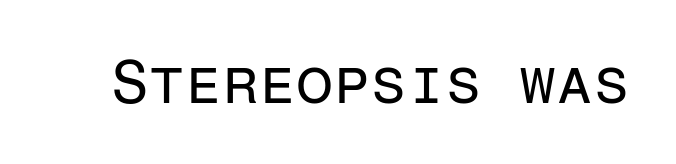
Q: Is the text bold? A: No.
Q: Is the text italic (slanted)? A: No, it is upright.
Q: Is the typeface a serif or a sans-serif typeface? A: Sans-serif.
Q: Is the text underlined? A: No.
Q: Is the spacing between letters normal or unusually wide? A: Normal.
Q: Width (condensed, normal, or wide)? A: Normal.
Q: Stroke contrast? A: Low.
Q: x-height? A: Medium.
Q: Monospaced? A: Yes.
